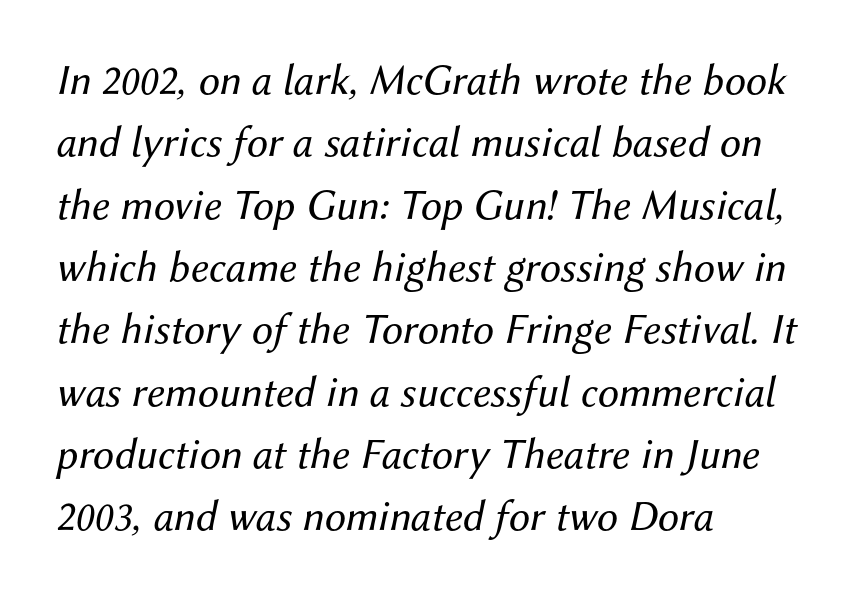
{"italic": "yes", "lean": "right", "slant_degrees": 12, "bold": "no", "weight": "regular", "width": "normal", "stroke_contrast": "medium", "x_height": "medium", "monospaced": "no", "underline": "no", "align": "left", "line_spacing": "normal", "line_spacing_ratio": 1.45, "letter_spacing": "normal", "letter_spacing_em": 0.0, "glyph_px": 43}
